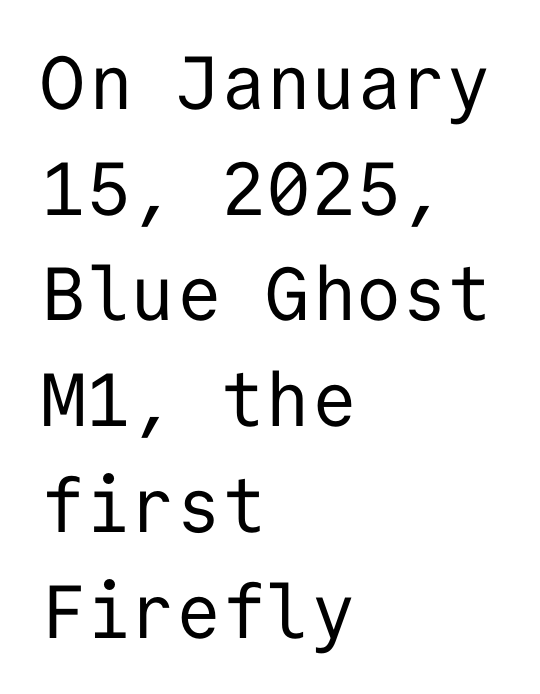
{"serif": "no", "italic": "no", "bold": "no", "weight": "regular", "width": "normal", "stroke_contrast": "low", "x_height": "medium", "monospaced": "yes", "underline": "no", "align": "left", "line_spacing": "normal", "line_spacing_ratio": 1.41, "letter_spacing": "normal", "letter_spacing_em": 0.0, "glyph_px": 75}
